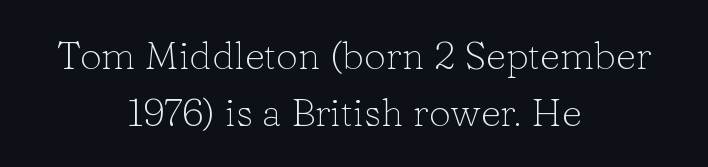
The image shows 39 px light serif type, upright; set centered, normal line spacing (1.47x), normal letter spacing, not underlined; low stroke contrast and a medium x-height.
